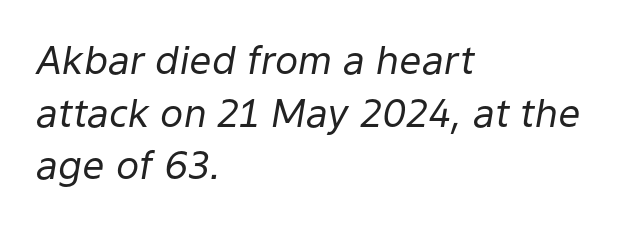
The image shows 39 px regular-weight type, italic (leaning right); set left-aligned, normal line spacing (1.35x), normal letter spacing, not underlined; low stroke contrast and a medium x-height.
